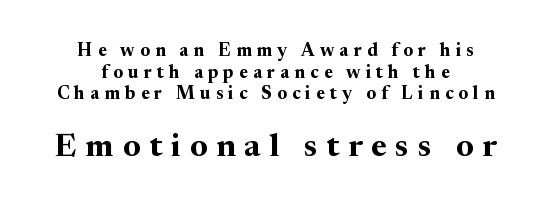
The image shows 32 px bold serif type, upright; set centered, line spacing 1.2x, unusually wide letter spacing (+0.28 em), not underlined; the second (bottom) block is 1.78x larger; medium stroke contrast and a medium x-height.
